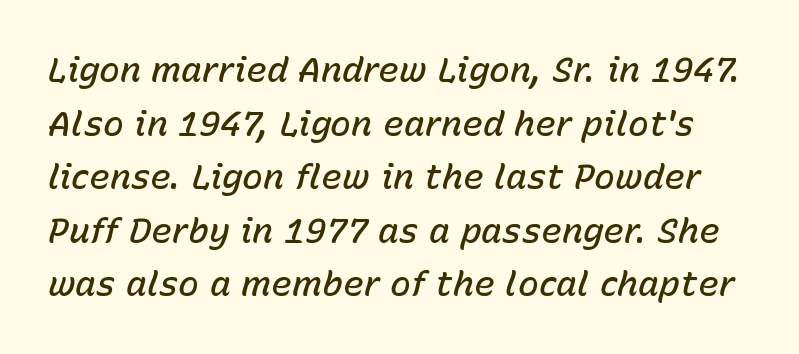
Heft: intermediate — a semibold. The rendering uses a moderate line-height, typical for paragraphs. Here the designer chose a conventional face with non-uniform glyph widths. Underline: absent.
